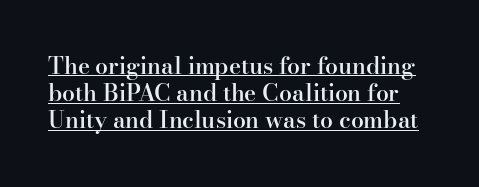
{"italic": "no", "bold": "semi", "underline": "yes", "line_spacing_ratio": 1.18, "letter_spacing": "normal", "letter_spacing_em": 0.0, "glyph_px": 23}
